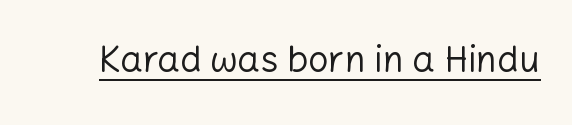
Looks like regular typesetting: each glyph gets only the width it needs. Unlike a traditional serif, this face leaves its strokes unadorned. Rendered with straight, roman letterforms. Underlining? Definitely there.
